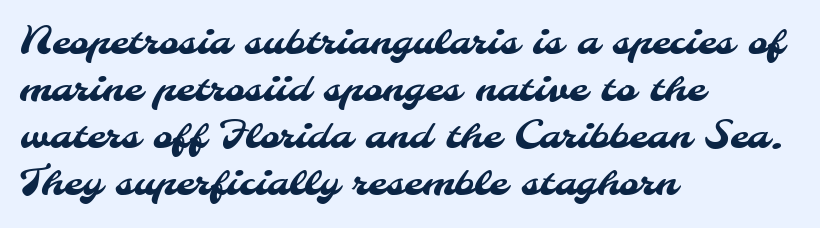
{"serif": "no", "width": "normal", "stroke_contrast": "medium", "x_height": "small", "monospaced": "no", "underline": "no", "align": "left", "line_spacing_ratio": 1.24, "letter_spacing": "normal", "letter_spacing_em": 0.0, "glyph_px": 38}
